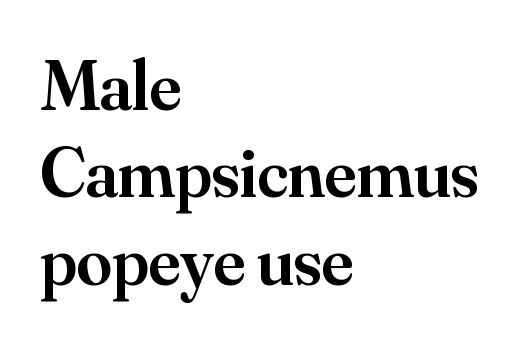
The image shows 71 px semibold serif type, upright; set left-aligned, line spacing 1.23x, normal letter spacing, not underlined; medium stroke contrast and a small x-height.
